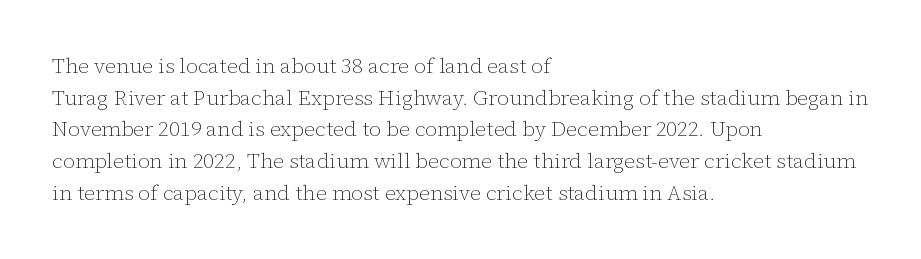
Style check: upright. Leftover space on each line is placed entirely after the last word. The rows are spaced the way most documents space them. The font is comparable to plain body text, perhaps lighter. Honestly, there is no underline to notice here at all. Nobody touched the tracking dial on this one.
